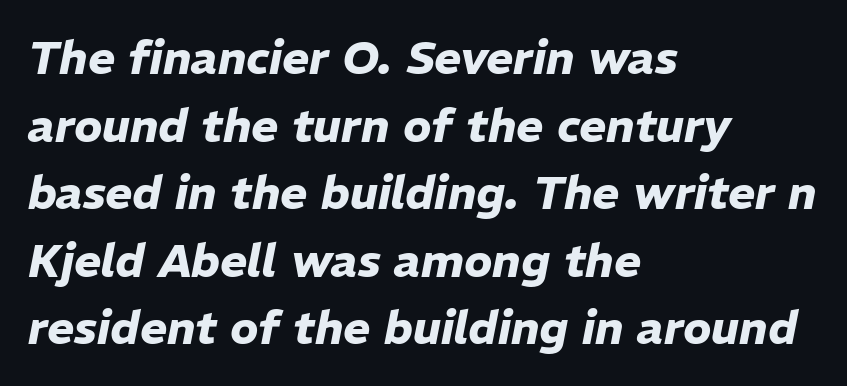
The image shows 46 px heavy type, italic (leaning right); set left-aligned, normal line spacing (1.47x), normal letter spacing, not underlined; low stroke contrast and a medium x-height.
